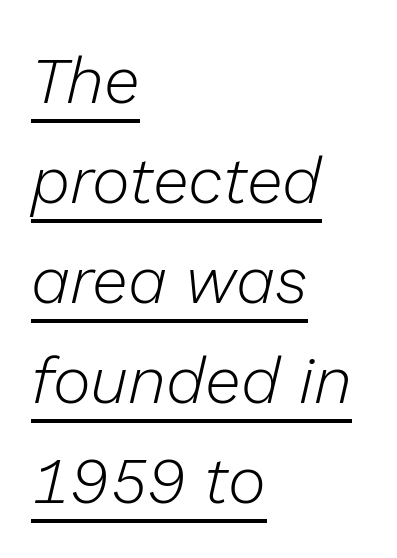
The image shows 65 px light type, italic (leaning right); set left-aligned, normal line spacing (1.54x), normal letter spacing, underlined; low stroke contrast and a medium x-height.
